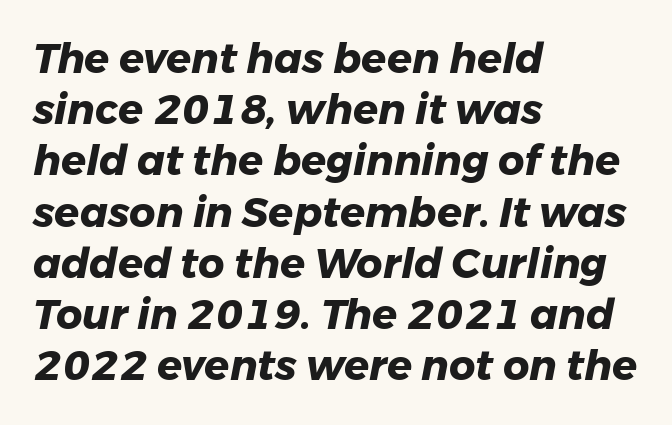
{"italic": "yes", "lean": "right", "slant_degrees": 11, "bold": "yes", "weight": "heavy", "width": "normal", "stroke_contrast": "low", "x_height": "medium", "monospaced": "no", "underline": "no", "align": "left", "line_spacing": "normal", "line_spacing_ratio": 1.25, "letter_spacing": "normal", "letter_spacing_em": 0.0, "glyph_px": 41}
